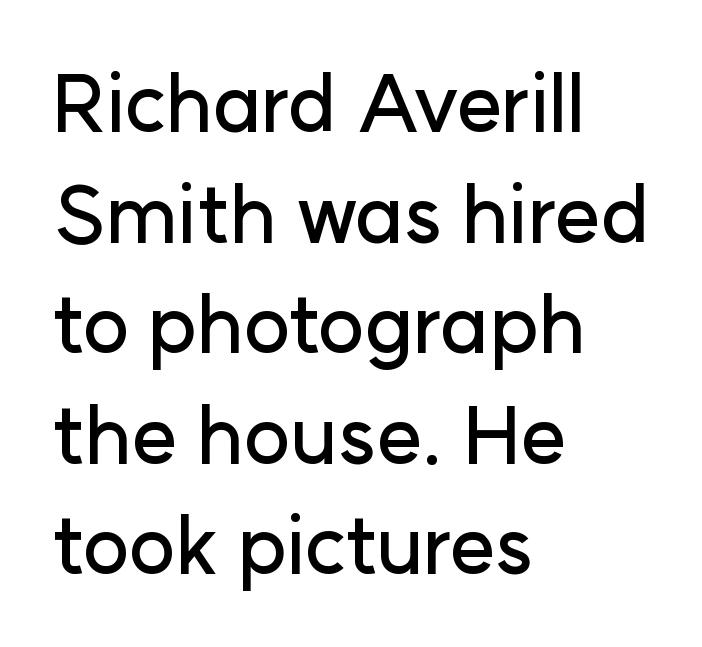
This sample keeps an unexceptional amount of space between lines. The glyphs are unaccompanied by any horizontal stroke below them. Letterform terminals end flat and unadorned throughout the passage. A roman cut, with each character standing at attention. These lines are set flush left with a ragged right edge. A typesetter would call this zero additional tracking.
